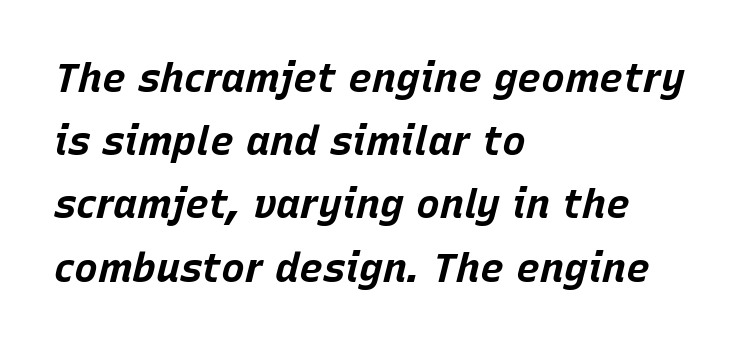
Pretty heavy lettering here — definitely bold. In terms of letterspacing, this is plain default setting. If you measured baseline to baseline, you'd find a middling distance. This sample is left-justified, so line endings fall wherever the words run out. Think of a printed novel: that variable character pitch is what you see here. This sample uses an oblique cut, with every glyph tilted off the vertical.
